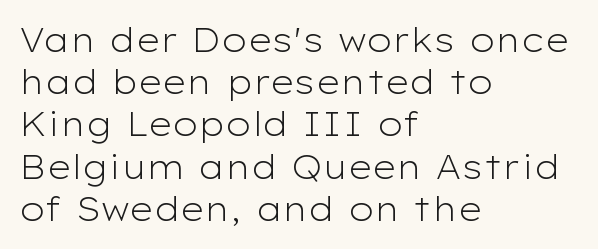
A typesetter would call this proportional, since set widths differ per character. The paragraph shown leans on its left margin. Think standard paragraph weight, or any step lighter than that. It's the straight-up-and-down kind of type.
